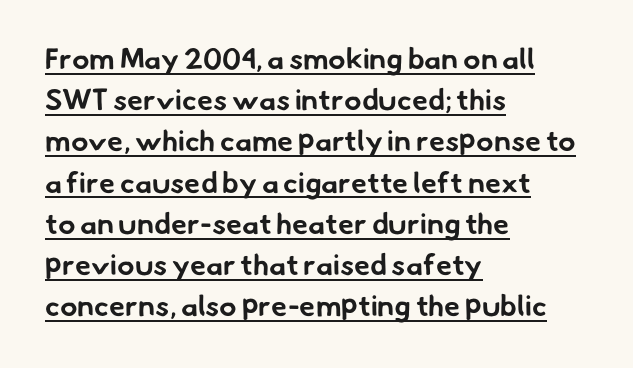
Standard letterfit; no display-style spreading of the glyphs. In terms of leading, this rendering sits right in the middle. Where is the straight margin? On the left. Nothing sits at the stroke ends, so this counts as sans-serif. The passage shown is typed in a proportional face where columns would drift.
